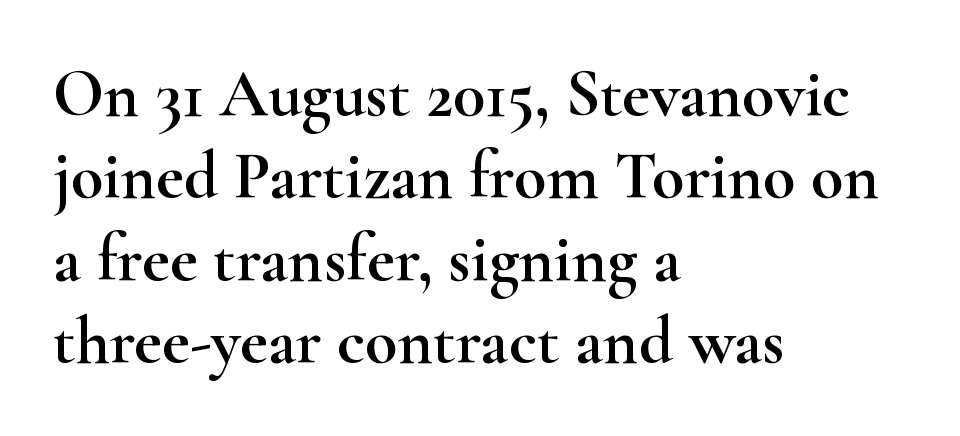
{"serif": "yes", "italic": "no", "width": "wide", "stroke_contrast": "high", "x_height": "small", "monospaced": "no", "underline": "no", "align": "left", "line_spacing_ratio": 1.23, "letter_spacing": "normal", "letter_spacing_em": 0.0, "glyph_px": 67}
